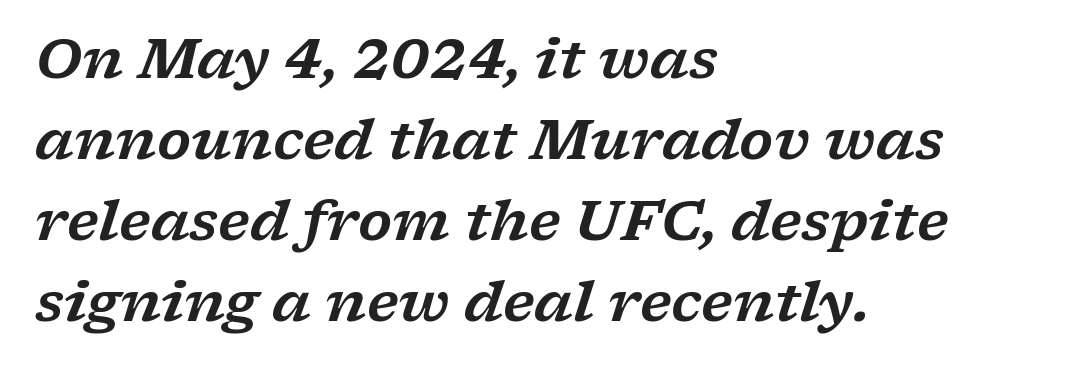
Q: Is the text italic (slanted)? A: Yes, it leans right by about 17 degrees.
Q: Is the typeface a serif or a sans-serif typeface? A: Serif.
Q: Is the text underlined? A: No.
Q: How is the paragraph aligned? A: Left-aligned.
Q: Is the spacing between letters normal or unusually wide? A: Normal.
Q: Is the spacing between lines tight, normal or loose? A: Normal.
Q: Width (condensed, normal, or wide)? A: Wide.
Q: Stroke contrast? A: Low.
Q: x-height? A: Medium.
Q: Monospaced? A: No.
